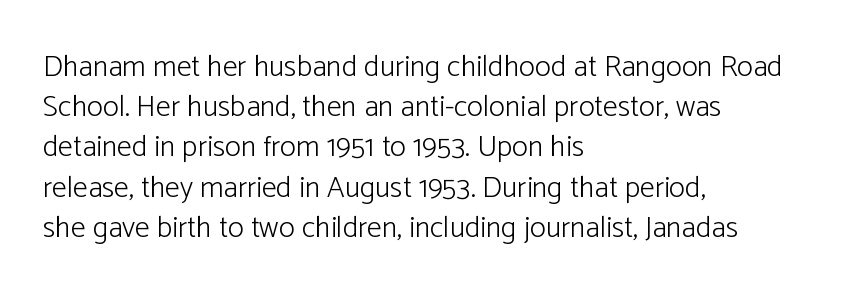
{"serif": "no", "italic": "no", "bold": "no", "weight": "light", "width": "normal", "stroke_contrast": "low", "x_height": "medium", "monospaced": "no", "underline": "no", "align": "left", "line_spacing": "normal", "line_spacing_ratio": 1.34, "letter_spacing": "normal", "letter_spacing_em": 0.0, "glyph_px": 30}
